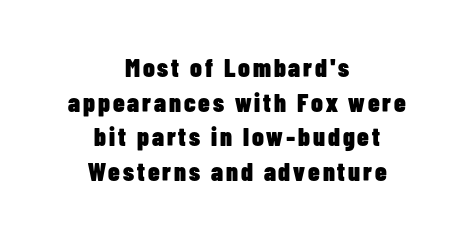
Its strokes are broad and dark, the hallmark of bold type. Casual observation: everything's sitting right in the middle. The gap between lines stays unmarked. This block has exactly the height ordinary leading produces. Tall strokes in this sample are plumb rather than angled.
